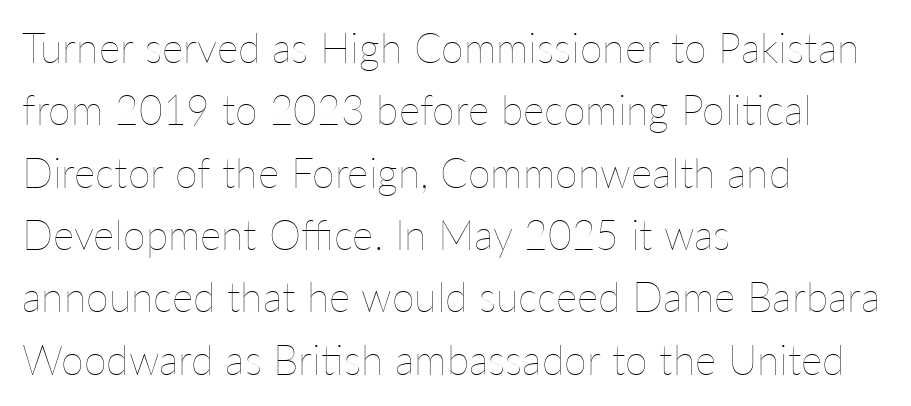
Q: Is the text bold? A: No.
Q: Is the text italic (slanted)? A: No, it is upright.
Q: Is the text underlined? A: No.
Q: How is the paragraph aligned? A: Left-aligned.
Q: Is the spacing between letters normal or unusually wide? A: Normal.
Q: Is the spacing between lines tight, normal or loose? A: Normal.
Q: Width (condensed, normal, or wide)? A: Normal.
Q: Stroke contrast? A: Low.
Q: x-height? A: Medium.
Q: Monospaced? A: No.
